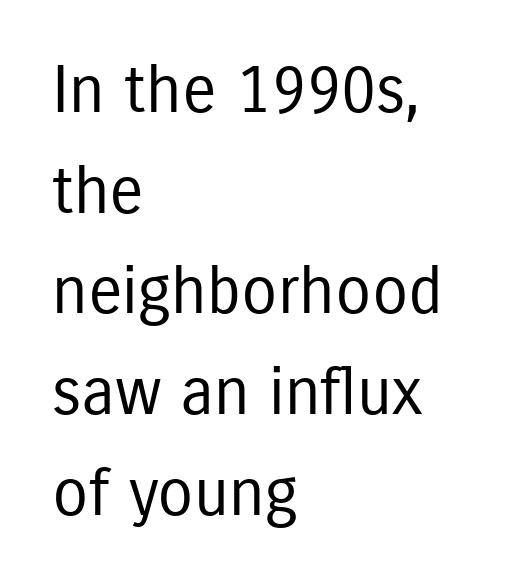
Q: Is the text bold? A: No.
Q: Is the text italic (slanted)? A: No, it is upright.
Q: Is the typeface a serif or a sans-serif typeface? A: Sans-serif.
Q: Is the text underlined? A: No.
Q: How is the paragraph aligned? A: Left-aligned.
Q: Is the spacing between letters normal or unusually wide? A: Normal.
Q: Is the spacing between lines tight, normal or loose? A: Normal.
Q: Width (condensed, normal, or wide)? A: Condensed.
Q: Stroke contrast? A: Low.
Q: x-height? A: Medium.
Q: Monospaced? A: No.
